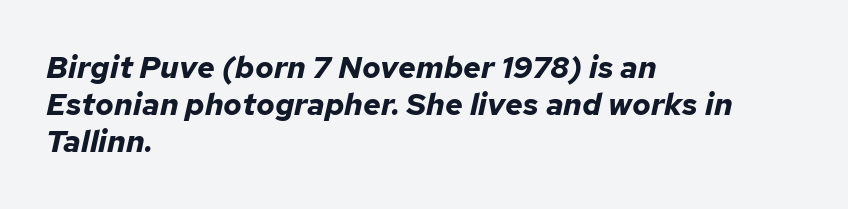
Q: Is the text bold? A: Yes.
Q: Is the text italic (slanted)? A: Yes, it leans right by about 12 degrees.
Q: Is the text underlined? A: No.
Q: How is the paragraph aligned? A: Left-aligned.
Q: Is the spacing between letters normal or unusually wide? A: Normal.
Q: Width (condensed, normal, or wide)? A: Normal.
Q: Stroke contrast? A: Low.
Q: x-height? A: Medium.
Q: Monospaced? A: No.
